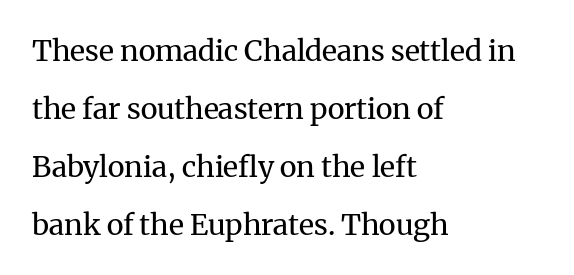
The setting favours the left margin, as ordinary paragraphs usually do. Students, observe: this is what heavily led, spacious text looks like. Glance below the letters and you will spot only blank space. Do the characters align in a grid? No, the font is proportional. Weight: not bold — regular or lighter. Students, note that the glyphs here touch the page at normal intervals.
